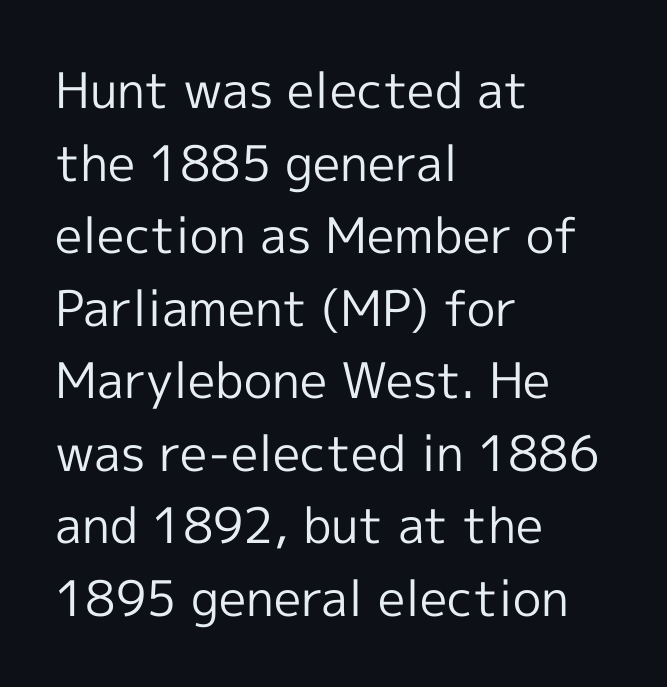
Stroke mass is kept to a normal reading level or below. Varying glyph widths throughout — classic text-font behaviour. A typesetter would call this leading conventional body-copy spacing. The typography opts for an upright posture over an oblique one. Teacher's note: observe the even left margin — that is flush-left alignment.
